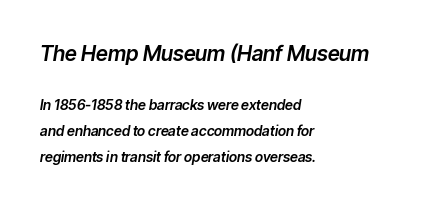
Any mark beneath the type? The region is blank. The face used here is rendered with its standard letterfit. This is oblique type, the kind used for emphasis or titles. Layout note: lines flush left. The passage shown begins with its larger block and ends with its smaller one.
